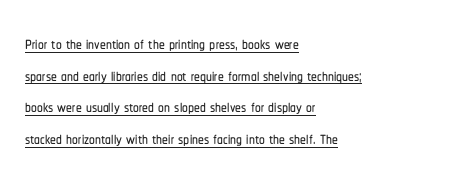
{"italic": "no", "underline": "yes", "align": "left", "line_spacing": "normal", "line_spacing_ratio": 1.38, "letter_spacing": "normal", "letter_spacing_em": 0.0, "glyph_px": 23}
